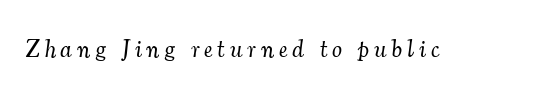
{"italic": "yes", "lean": "right", "slant_degrees": 7, "bold": "no", "underline": "no", "letter_spacing": "wide", "letter_spacing_em": 0.2, "glyph_px": 25}
